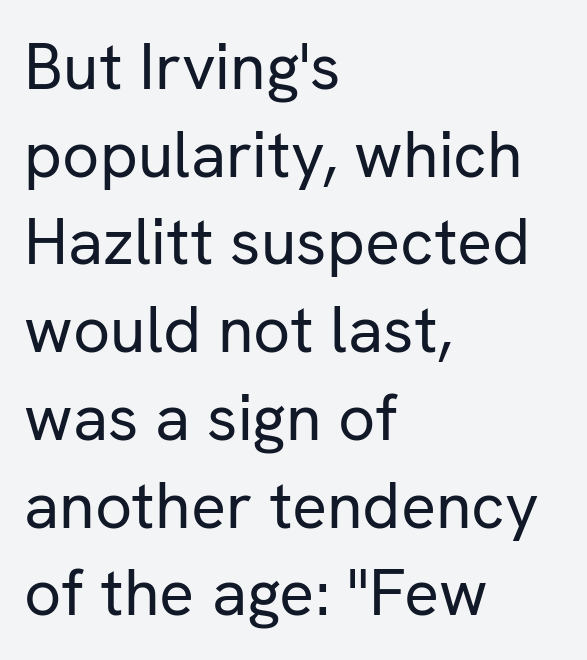
The lettering holds an erect, upright posture throughout. Are there feet on the stems? There aren't — it's a sans. Is this a fixed-width face? No — the glyphs have proportional, varying widths. The compositor pushed each line to the left boundary.
